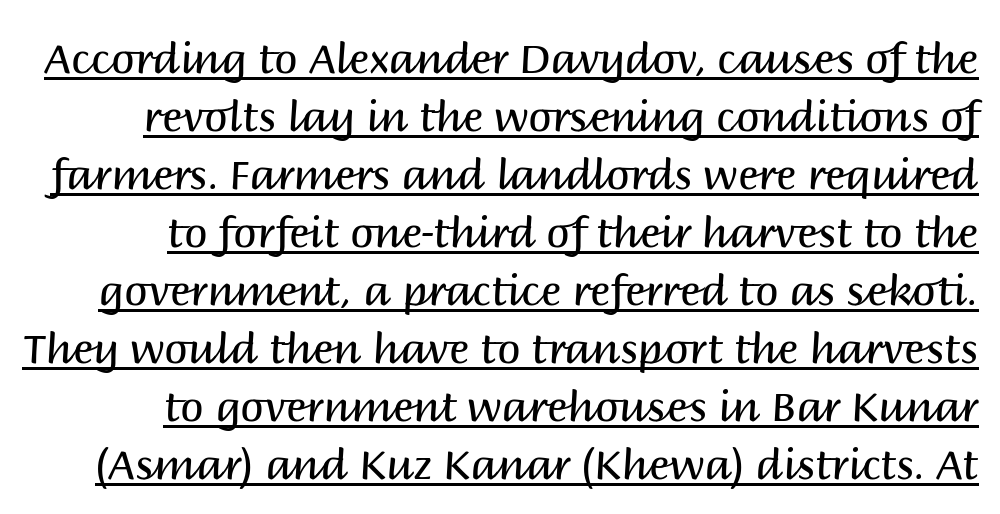
Q: Is the text bold? A: No.
Q: Is the text italic (slanted)? A: Yes.
Q: Is the typeface a serif or a sans-serif typeface? A: Sans-serif.
Q: Is the text underlined? A: Yes.
Q: Is the spacing between letters normal or unusually wide? A: Normal.
Q: Is the spacing between lines tight, normal or loose? A: Normal.
Q: Width (condensed, normal, or wide)? A: Normal.
Q: Stroke contrast? A: Medium.
Q: x-height? A: Large.
Q: Monospaced? A: No.
